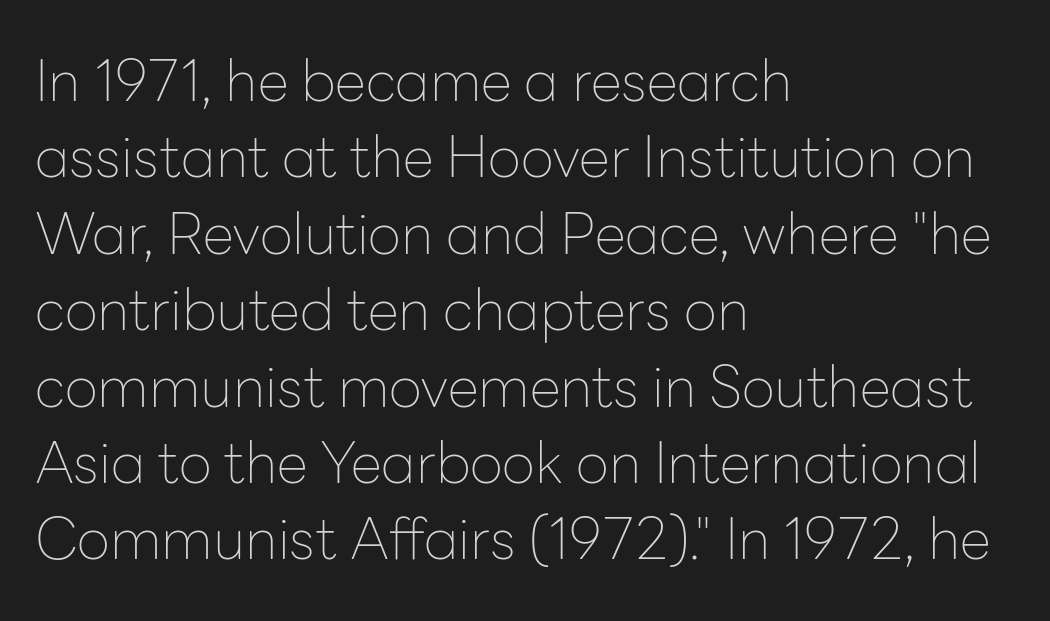
{"serif": "no", "italic": "no", "bold": "no", "weight": "thin", "width": "normal", "stroke_contrast": "low", "x_height": "medium", "monospaced": "no", "underline": "no", "align": "left", "line_spacing": "normal", "line_spacing_ratio": 1.34, "letter_spacing": "normal", "letter_spacing_em": 0.0, "glyph_px": 57}
